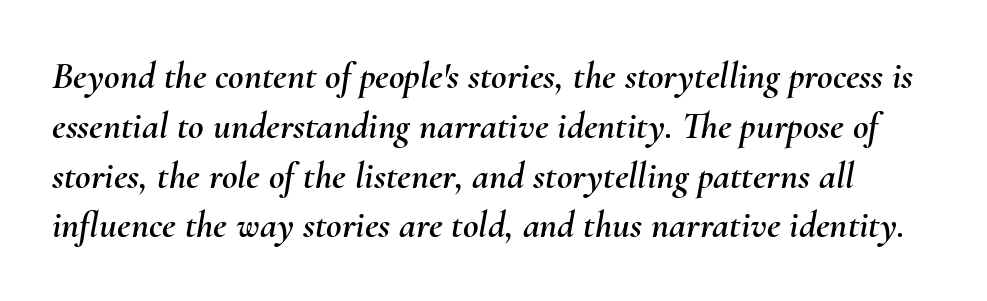
The image shows 38 px text type, italic (leaning right); set normal line spacing (1.31x), normal letter spacing, not underlined; medium stroke contrast and a small x-height.
